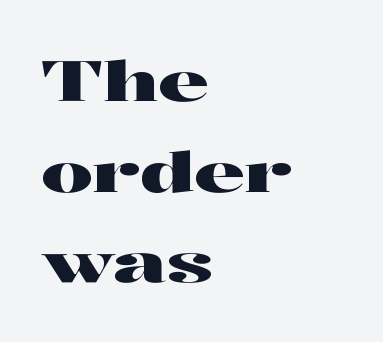
These lines are set flush left with a ragged right edge. Does the leading feel generous? No, just average. Beneath every word, the page is bare. Do the letters lean? They stand straight.
